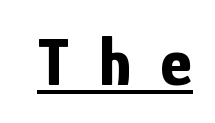
The gaps between neighbouring characters are conspicuously large. Notice how the stems are strictly vertical — no italics here. These lines are composed in type without serifs. Do the characters align in a grid? No, the font is proportional.
